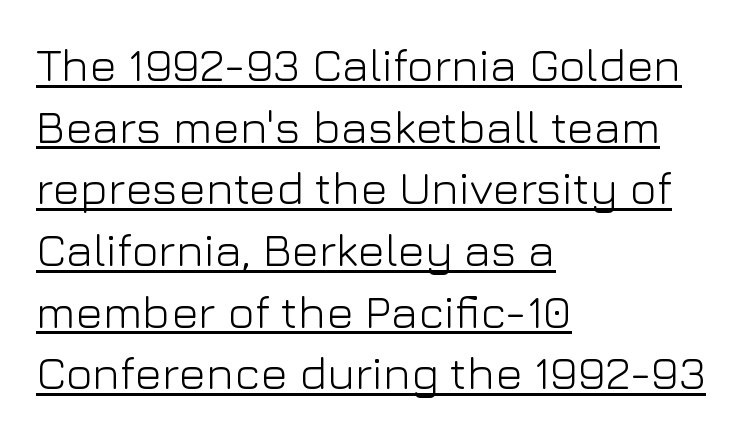
The image shows 46 px light sans-serif type, upright; set left-aligned, normal line spacing (1.34x), normal letter spacing, underlined; low stroke contrast and a medium x-height.
